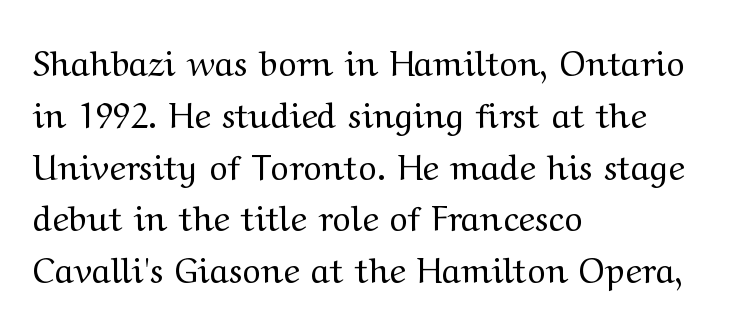
The image shows 35 px regular-weight, wide serif type, upright; set left-aligned, normal line spacing (1.48x), normal letter spacing, not underlined; medium stroke contrast and a medium x-height.
